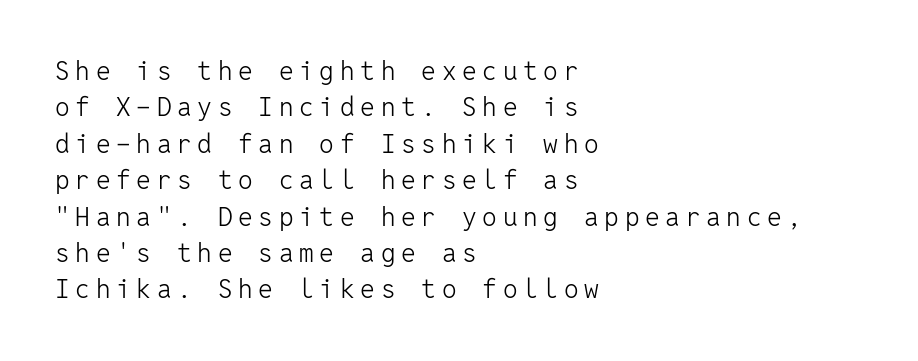
Q: Is the text bold? A: No.
Q: Is the text italic (slanted)? A: No, it is upright.
Q: Is the text underlined? A: No.
Q: How is the paragraph aligned? A: Left-aligned.
Q: Is the spacing between letters normal or unusually wide? A: Unusually wide.
Q: Is the spacing between lines tight, normal or loose? A: Normal.
